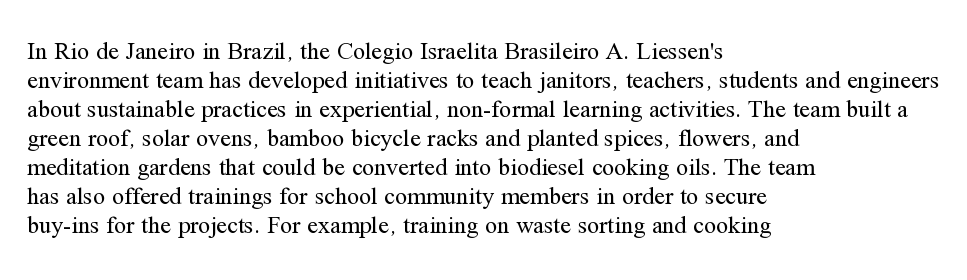
Q: Is the text bold? A: No.
Q: Is the text italic (slanted)? A: No, it is upright.
Q: Is the text underlined? A: No.
Q: How is the paragraph aligned? A: Left-aligned.
Q: Is the spacing between letters normal or unusually wide? A: Normal.
